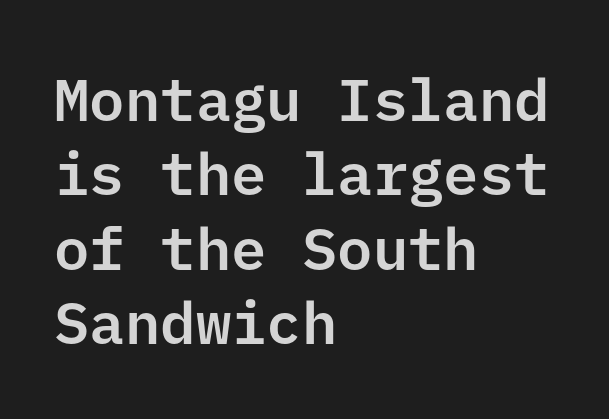
The image shows 59 px sans-serif type, upright; set left-aligned, normal line spacing (1.26x), normal letter spacing, not underlined; low stroke contrast and a medium x-height.
